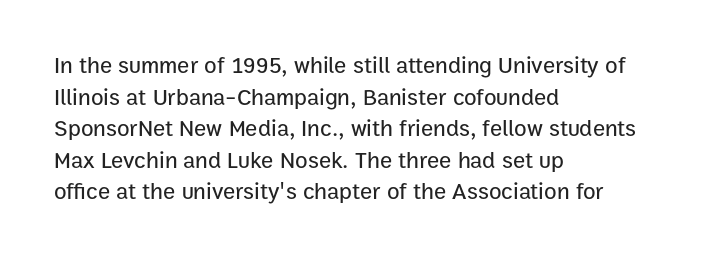
{"italic": "no", "underline": "no", "align": "left", "line_spacing": "normal", "line_spacing_ratio": 1.37, "letter_spacing": "normal", "letter_spacing_em": 0.0, "glyph_px": 23}
